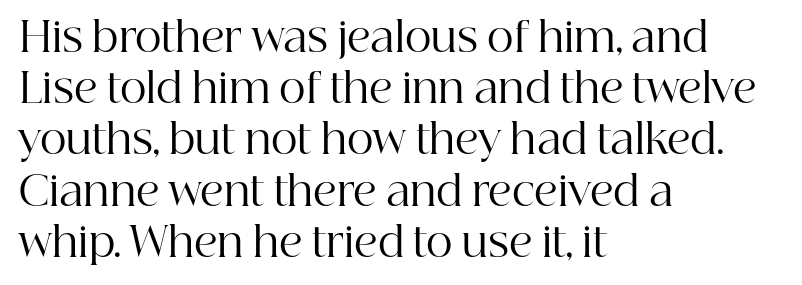
Compared with typical paragraphs, the rows here are spaced about the same. This rendering leaves character spacing at its baseline value. No chunkiness to these letters — they're not bold. The rendering uses natural spacing where letterforms have individual widths. The font family rendered here belongs to the serif group. The lines are quadded left.
